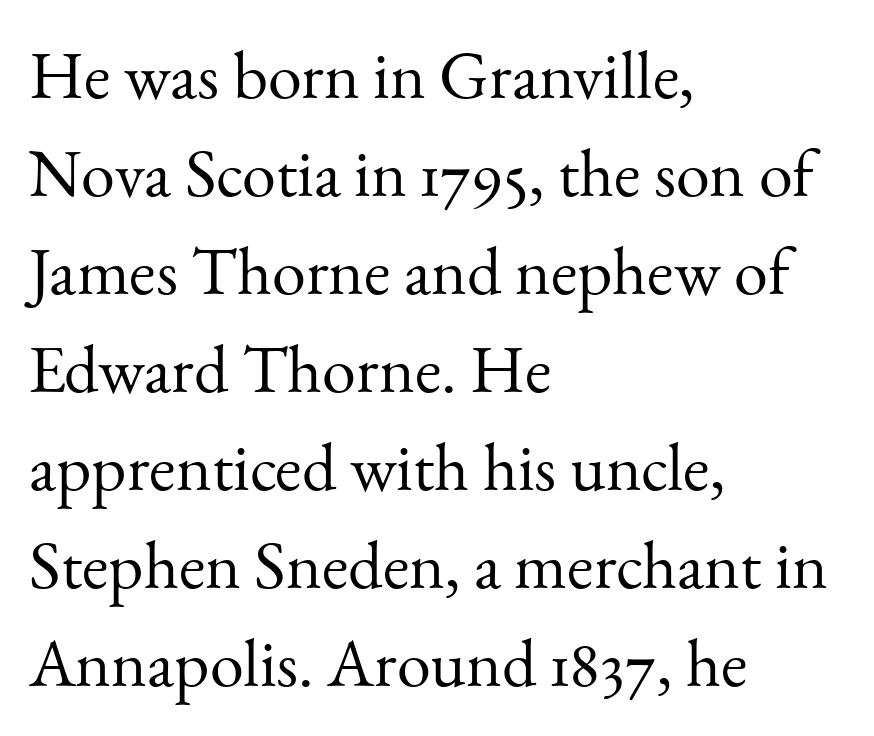
{"serif": "yes", "italic": "no", "bold": "no", "weight": "light", "width": "normal", "stroke_contrast": "medium", "x_height": "small", "monospaced": "no", "underline": "no", "align": "left", "line_spacing": "normal", "line_spacing_ratio": 1.44, "letter_spacing": "normal", "letter_spacing_em": 0.0, "glyph_px": 68}
